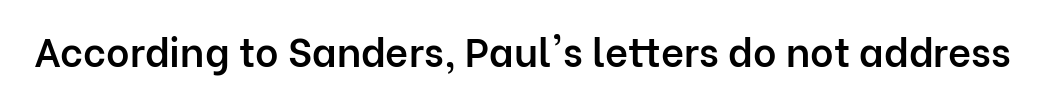
{"serif": "no", "italic": "no", "bold": "semi", "weight": "semibold", "width": "normal", "stroke_contrast": "low", "x_height": "medium", "monospaced": "no", "underline": "no", "letter_spacing": "normal", "letter_spacing_em": 0.0, "glyph_px": 40}
